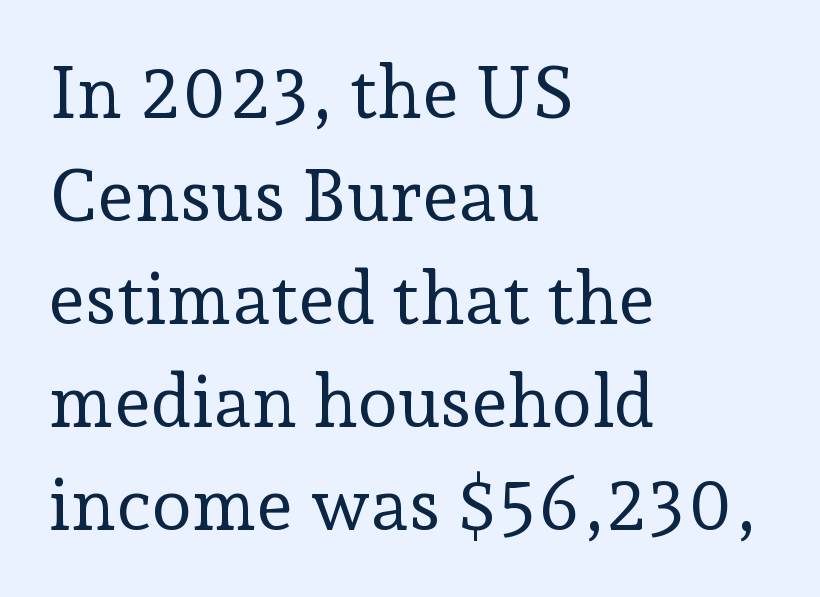
The image shows 73 px regular-weight serif type, upright; set left-aligned, normal line spacing (1.41x), normal letter spacing, not underlined; low stroke contrast and a medium x-height.
